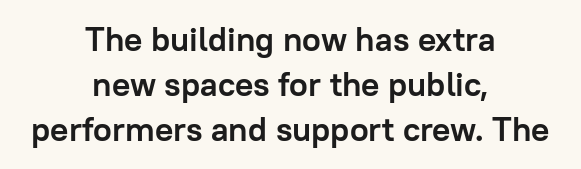
{"serif": "no", "italic": "no", "bold": "yes", "weight": "semibold", "width": "normal", "stroke_contrast": "low", "x_height": "medium", "monospaced": "no", "underline": "no", "align": "center", "line_spacing": "normal", "line_spacing_ratio": 1.33, "letter_spacing": "normal", "letter_spacing_em": 0.0, "glyph_px": 34}
